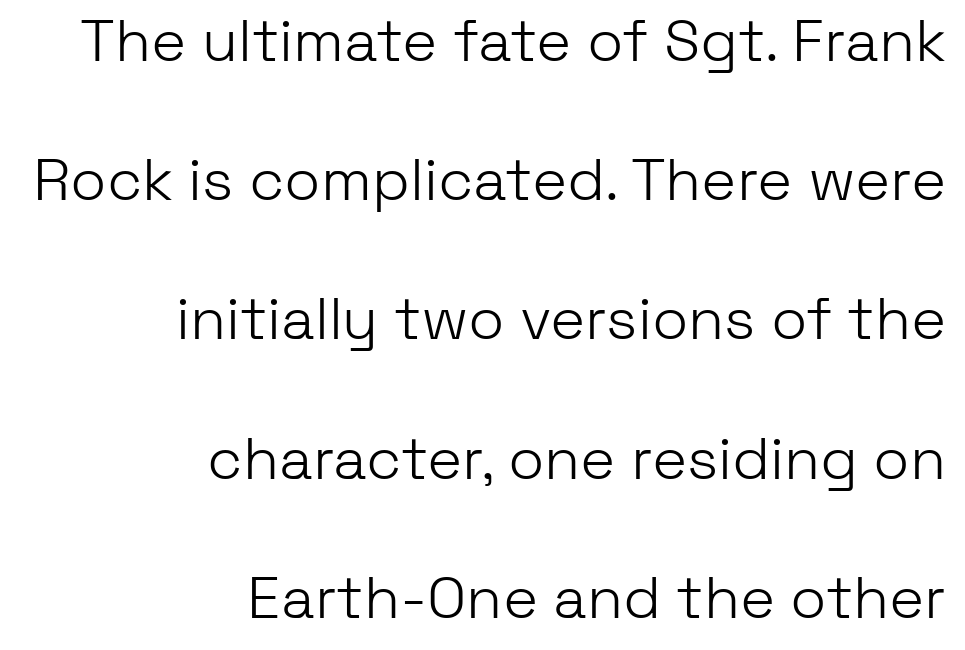
The text block is weighted toward the right margin, trailing off unevenly leftward. Each word holds together tightly as a unit, with standard inter-letter gaps. A typesetter would call this proportional, since set widths differ per character. Think standard paragraph weight, or any step lighter than that. Does the leading feel generous? Absolutely, it's lavish.
